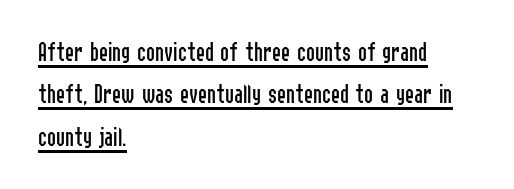
The image shows 27 px text type, upright; set left-aligned, normal line spacing (1.57x), normal letter spacing, underlined.
